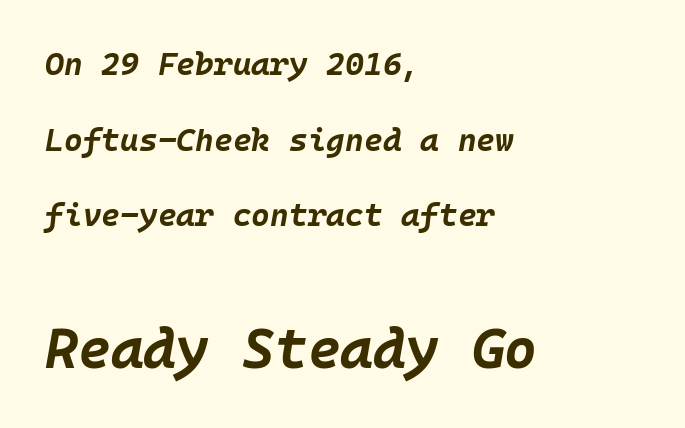
{"italic": "yes", "lean": "right", "slant_degrees": 10, "bold": "yes", "weight": "bold", "width": "normal", "stroke_contrast": "low", "x_height": "large", "underline": "no", "align": "left", "line_spacing": "loose", "line_spacing_ratio": 2.36, "letter_spacing": "normal", "letter_spacing_em": 0.0, "larger_block": "second", "size_ratio": 1.75, "glyph_px": 56}
